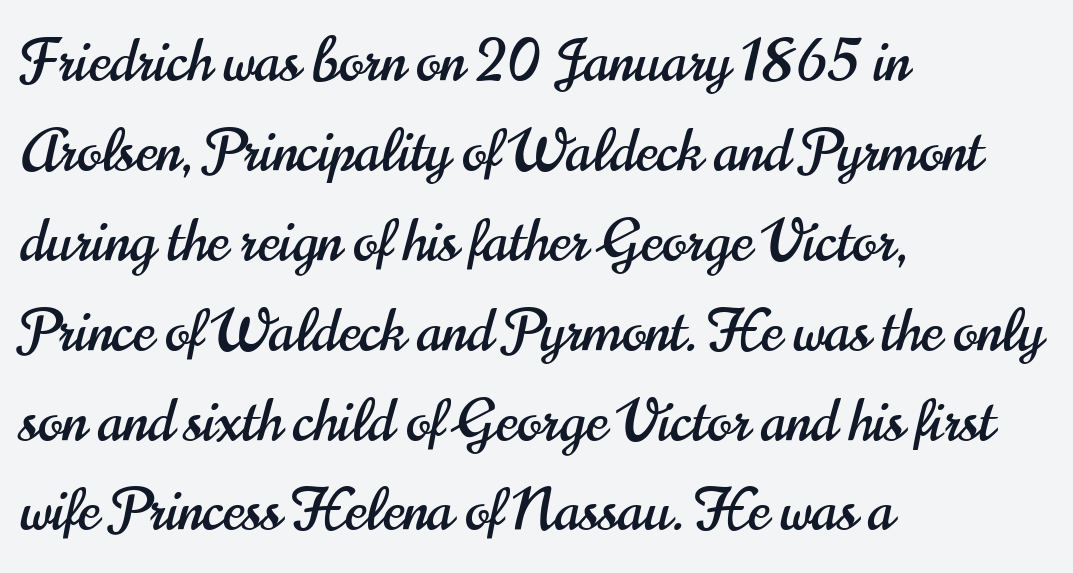
The string is rendered with underlining switched off. This rendering uses left alignment, leaving the right contour irregular. Vertical spacing — default. The face used here is proportionally spaced, like ordinary book or web type.
